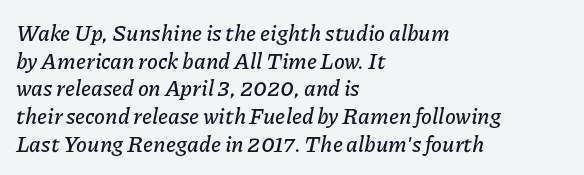
The image shows 22 px text type, italic (leaning right); set left-aligned, normal line spacing (1.26x), normal letter spacing, not underlined.
